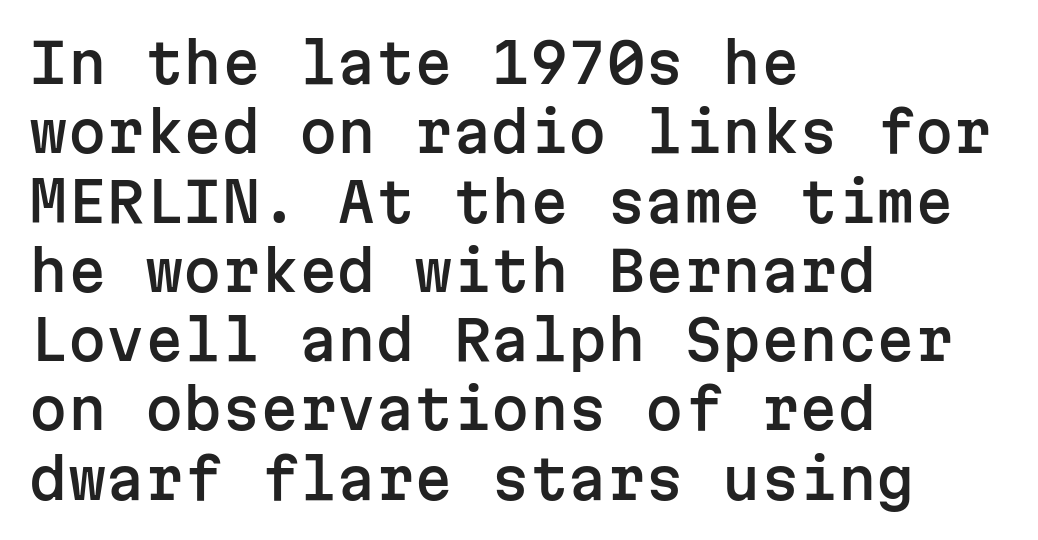
Q: Is the text italic (slanted)? A: No, it is upright.
Q: Is the typeface a serif or a sans-serif typeface? A: Sans-serif.
Q: Is the text underlined? A: No.
Q: How is the paragraph aligned? A: Left-aligned.
Q: Is the spacing between letters normal or unusually wide? A: Normal.
Q: Is the spacing between lines tight, normal or loose? A: Normal.
Q: Width (condensed, normal, or wide)? A: Normal.
Q: Stroke contrast? A: Low.
Q: x-height? A: Medium.
Q: Monospaced? A: Yes.
